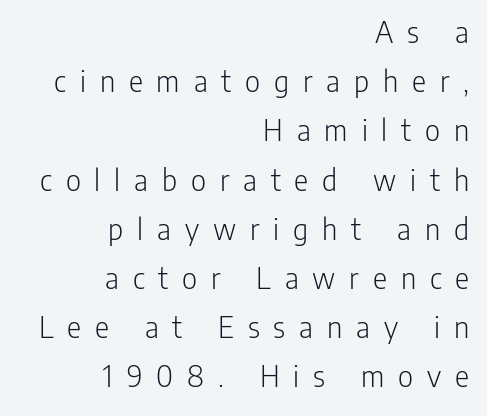
Only glyphs here, with clear space below each row. The passage shown stacks its lines at a standard gap. Students, note that the glyphs here are deliberately spaced far apart. The cut favours lightness, reaching ordinary text weight at its darkest.
